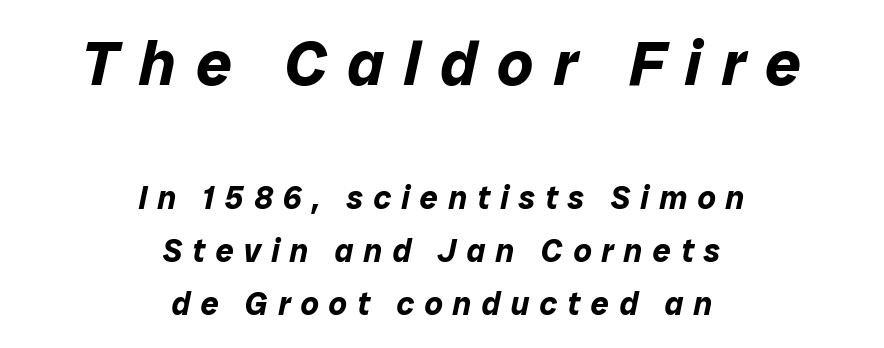
The image shows 63 px bold type, italic (leaning right); set centered, normal line spacing (1.66x), unusually wide letter spacing (+0.32 em), not underlined; the first (top) block is 1.97x larger; low stroke contrast and a medium x-height.
